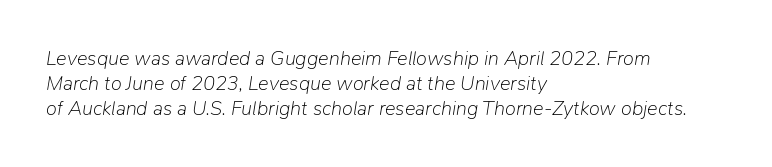
Q: Is the text bold? A: No.
Q: Is the text italic (slanted)? A: Yes, it leans right by about 9 degrees.
Q: Is the text underlined? A: No.
Q: How is the paragraph aligned? A: Left-aligned.
Q: Is the spacing between letters normal or unusually wide? A: Normal.
